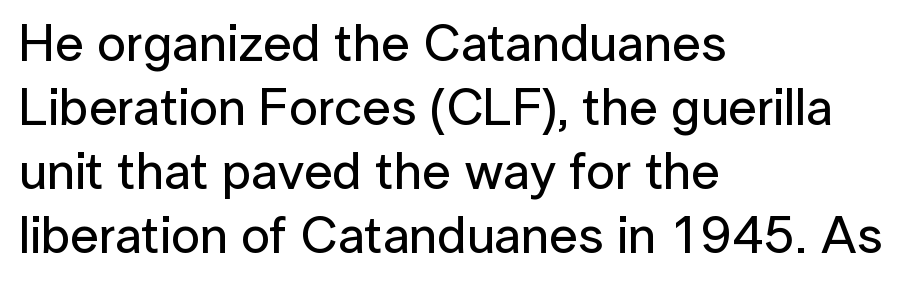
Q: Is the text italic (slanted)? A: No, it is upright.
Q: Is the typeface a serif or a sans-serif typeface? A: Sans-serif.
Q: Is the text underlined? A: No.
Q: How is the paragraph aligned? A: Left-aligned.
Q: Is the spacing between letters normal or unusually wide? A: Normal.
Q: Width (condensed, normal, or wide)? A: Normal.
Q: Stroke contrast? A: Low.
Q: x-height? A: Medium.
Q: Monospaced? A: No.
